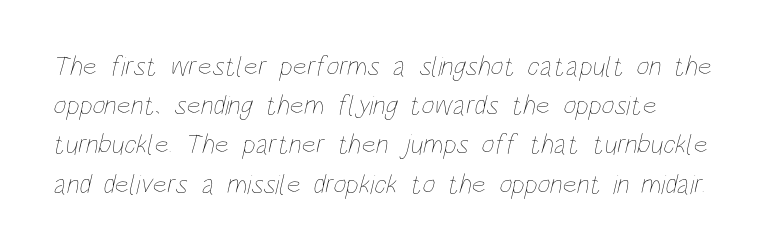
The image shows 28 px thin, condensed type; set left-aligned, normal line spacing (1.4x), normal letter spacing, not underlined; low stroke contrast and a large x-height.
